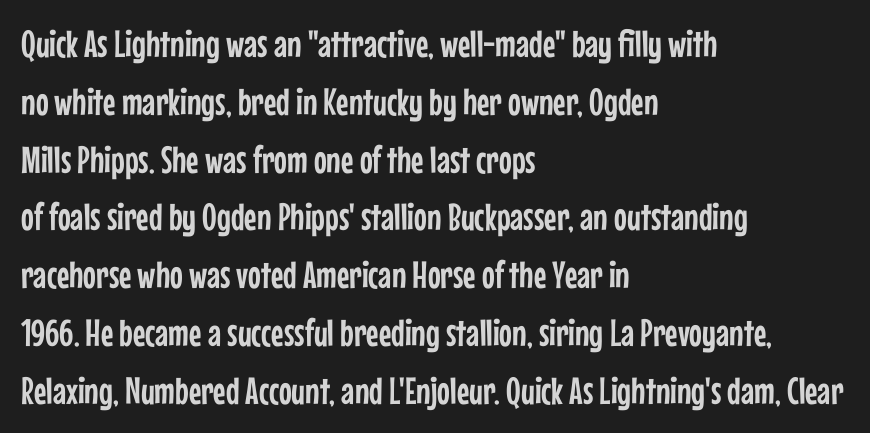
The space directly below the letters is spotless. Quick note: interline space is typical. Caption: standard tracking, unaltered. One-word summary of the alignment: left.
